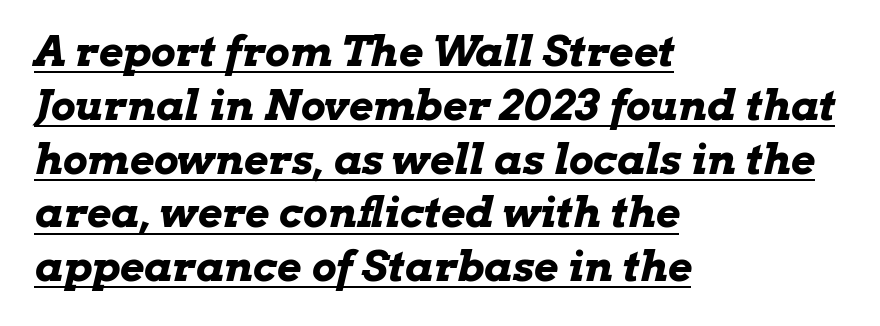
The image shows 42 px bold, wide type, italic (leaning right); set left-aligned, normal line spacing (1.28x), normal letter spacing, underlined; low stroke contrast and a medium x-height.
